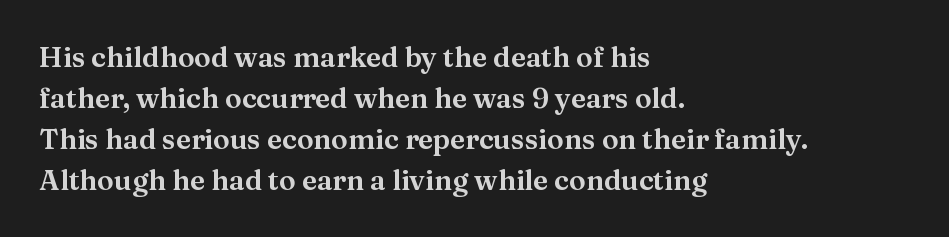
Little horizontal feet cap the strokes, marking this as serif type. Students, note that the glyphs here touch the page at normal intervals. The words here are not underlined. Vertically, the passage feels balanced, rows spaced as you'd expect. Does the lettering tilt? It doesn't — this is upright.
